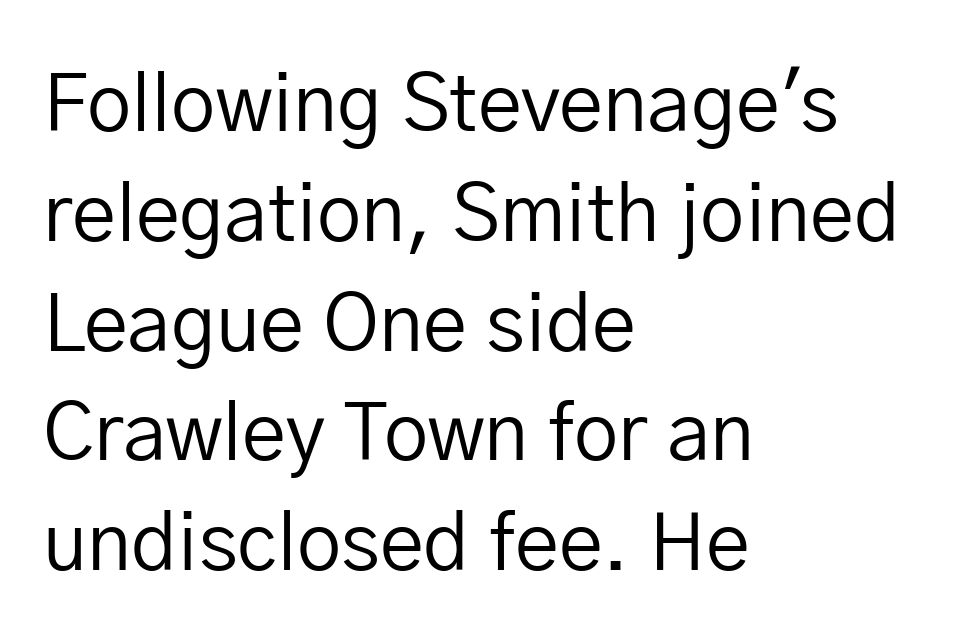
Q: Is the text bold? A: No.
Q: Is the text italic (slanted)? A: No, it is upright.
Q: Is the typeface a serif or a sans-serif typeface? A: Sans-serif.
Q: Is the text underlined? A: No.
Q: How is the paragraph aligned? A: Left-aligned.
Q: Is the spacing between letters normal or unusually wide? A: Normal.
Q: Is the spacing between lines tight, normal or loose? A: Normal.
Q: Width (condensed, normal, or wide)? A: Normal.
Q: Stroke contrast? A: Low.
Q: x-height? A: Medium.
Q: Monospaced? A: No.
